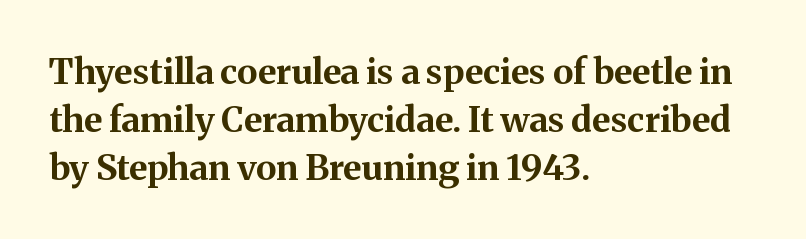
Q: Is the text bold? A: Yes.
Q: Is the text italic (slanted)? A: No, it is upright.
Q: Is the typeface a serif or a sans-serif typeface? A: Serif.
Q: Is the text underlined? A: No.
Q: How is the paragraph aligned? A: Left-aligned.
Q: Is the spacing between letters normal or unusually wide? A: Normal.
Q: Is the spacing between lines tight, normal or loose? A: Normal.
Q: Width (condensed, normal, or wide)? A: Normal.
Q: Stroke contrast? A: Medium.
Q: x-height? A: Medium.
Q: Monospaced? A: No.
